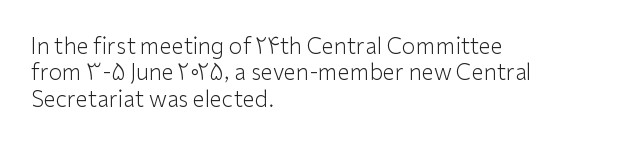
The image shows 22 px text type, upright; set left-aligned, line spacing 1.2x, normal letter spacing, not underlined.
